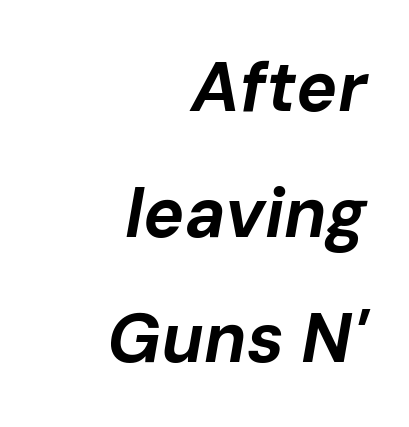
The image shows 69 px bold type, italic (leaning right); set right-aligned, line spacing 1.82x, normal letter spacing, not underlined; low stroke contrast and a medium x-height.
